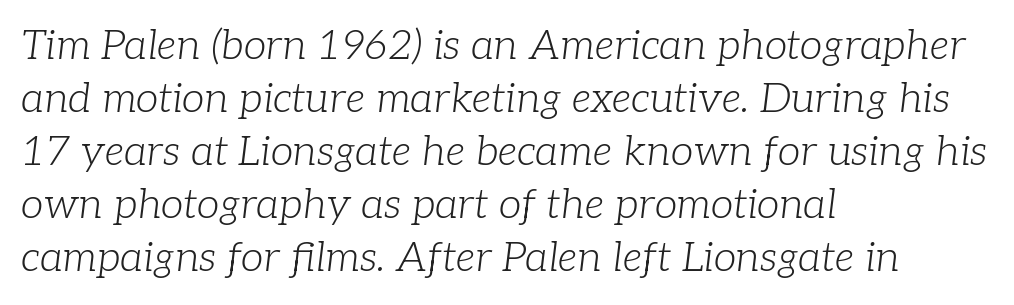
{"serif": "yes", "italic": "yes", "lean": "right", "slant_degrees": 7, "bold": "no", "weight": "light", "width": "normal", "stroke_contrast": "low", "x_height": "medium", "monospaced": "no", "underline": "no", "align": "left", "line_spacing": "normal", "line_spacing_ratio": 1.29, "letter_spacing": "normal", "letter_spacing_em": 0.0, "glyph_px": 41}
